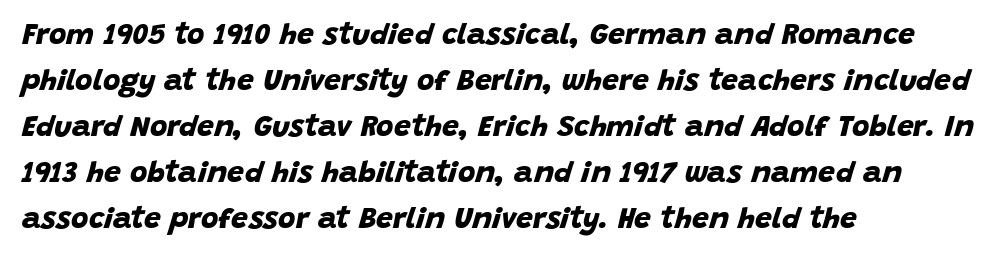
The image shows 30 px bold sans-serif type; set left-aligned, normal line spacing (1.53x), normal letter spacing, not underlined; low stroke contrast and a large x-height.
